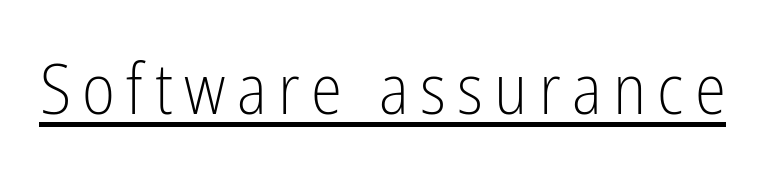
{"serif": "no", "italic": "no", "bold": "no", "weight": "light", "width": "condensed", "stroke_contrast": "low", "x_height": "medium", "monospaced": "no", "underline": "yes", "glyph_px": 71}
